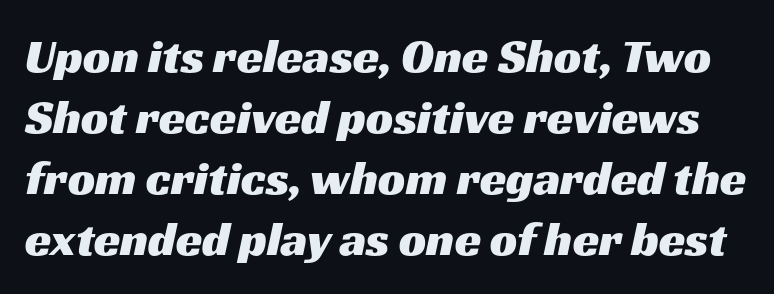
Evenly set lines give the paragraph a standard silhouette. The face used here is proportionally spaced, like ordinary book or web type. What stands out about the letter spacing? Nothing — it is the standard amount. The characters display no serif detailing; their extremities are plain. The words here are not underlined.
